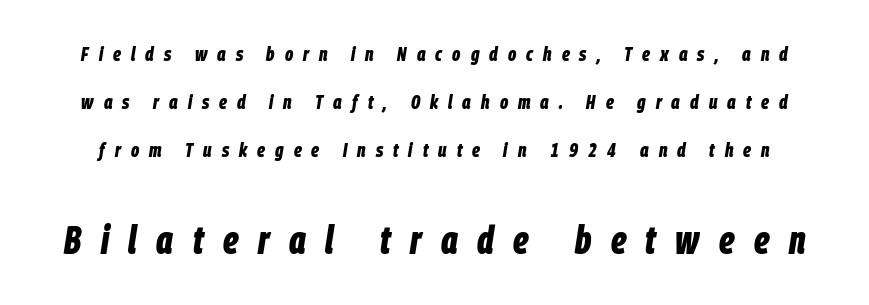
Q: Is the text bold? A: Yes.
Q: Is the text italic (slanted)? A: Yes, it leans right by about 9 degrees.
Q: Is the text underlined? A: No.
Q: Is the spacing between letters normal or unusually wide? A: Unusually wide.
Q: Is the spacing between lines tight, normal or loose? A: Loose.
Q: Which block of text is set in a larger size, the first (top) or the second (bottom)? A: The second (bottom) one.
Q: Width (condensed, normal, or wide)? A: Condensed.
Q: Stroke contrast? A: Low.
Q: x-height? A: Large.
Q: Monospaced? A: No.
